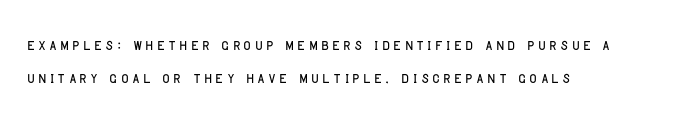
{"italic": "no", "underline": "no", "align": "left", "line_spacing": "normal", "line_spacing_ratio": 1.66, "glyph_px": 20}
